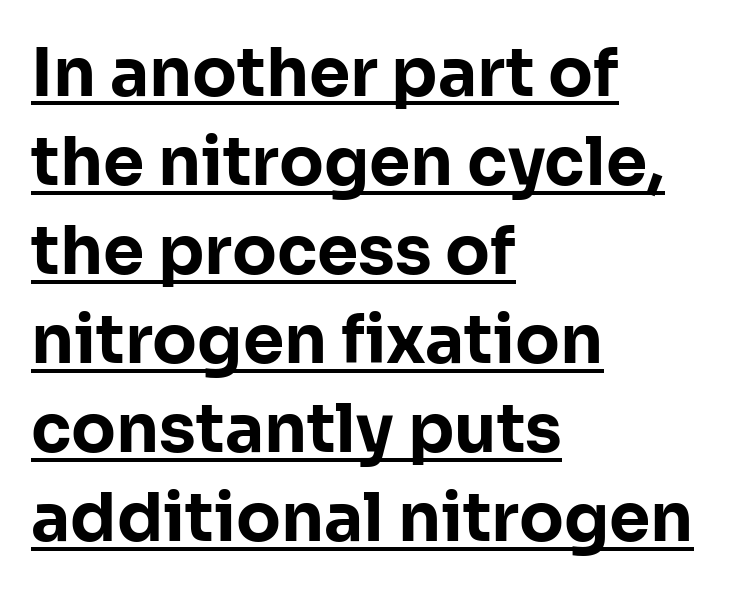
The image shows 66 px bold sans-serif type, upright; set left-aligned, normal line spacing (1.35x), normal letter spacing, underlined; low stroke contrast and a medium x-height.
